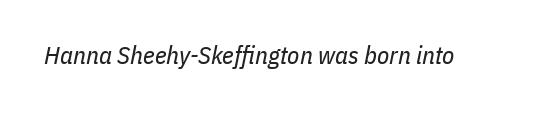
Q: Is the text bold? A: No.
Q: Is the text italic (slanted)? A: Yes, it leans right by about 11 degrees.
Q: Is the text underlined? A: No.
Q: Is the spacing between letters normal or unusually wide? A: Normal.
